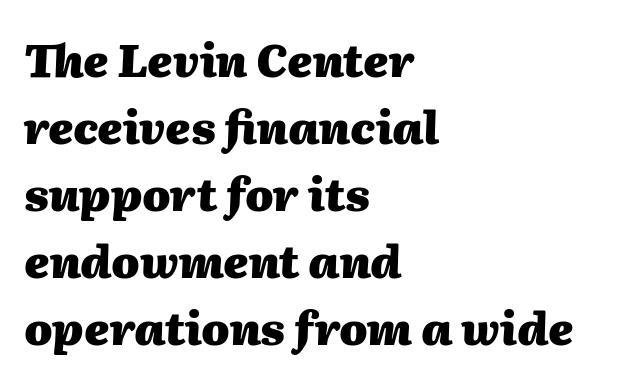
{"italic": "yes", "lean": "right", "slant_degrees": 2, "bold": "yes", "weight": "heavy", "width": "normal", "stroke_contrast": "medium", "x_height": "medium", "monospaced": "no", "underline": "no", "align": "left", "line_spacing": "normal", "line_spacing_ratio": 1.49, "letter_spacing": "normal", "letter_spacing_em": 0.0, "glyph_px": 45}
